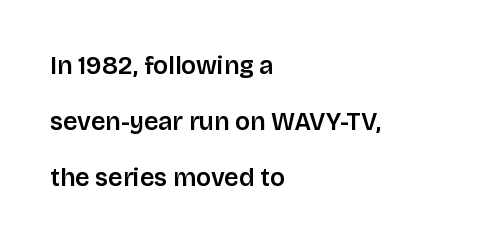
{"italic": "no", "underline": "no", "align": "left", "line_spacing": "loose", "line_spacing_ratio": 2.25, "letter_spacing": "normal", "letter_spacing_em": 0.0, "glyph_px": 25}
